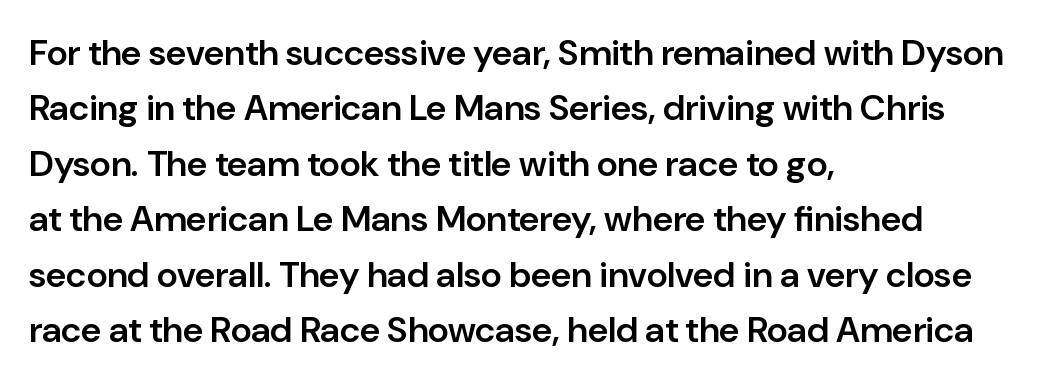
Is there much room between lines? A standard amount, neither cramped nor airy. Nobody drew a line under any word here. The designer went with a sans here, leaving each stem footless. The gaps between neighbouring characters are ordinary and unremarkable. The face used here is proportionally spaced, like ordinary book or web type. Horizontally, the lines are justified to the leading edge only.
